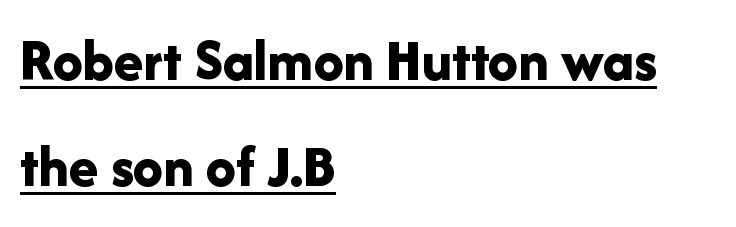
Q: Is the text bold? A: Yes.
Q: Is the text italic (slanted)? A: No, it is upright.
Q: Is the typeface a serif or a sans-serif typeface? A: Sans-serif.
Q: Is the text underlined? A: Yes.
Q: How is the paragraph aligned? A: Left-aligned.
Q: Is the spacing between letters normal or unusually wide? A: Normal.
Q: Width (condensed, normal, or wide)? A: Normal.
Q: Stroke contrast? A: Low.
Q: x-height? A: Medium.
Q: Monospaced? A: No.
